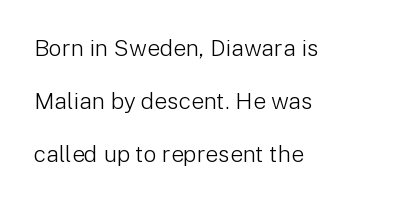
{"italic": "no", "bold": "no", "underline": "no", "align": "left", "line_spacing": "loose", "line_spacing_ratio": 2.31, "letter_spacing": "normal", "letter_spacing_em": 0.0, "glyph_px": 23}
